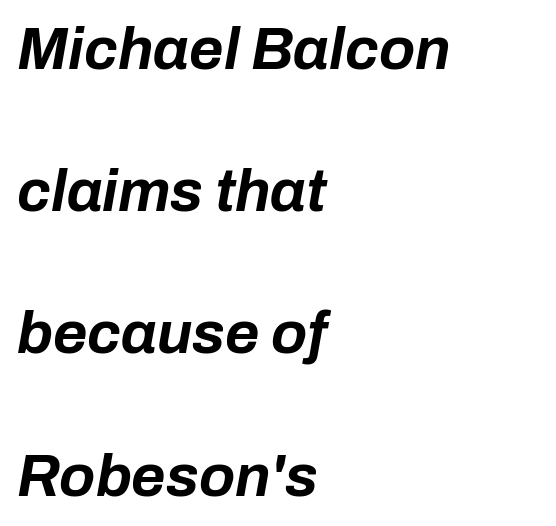
Q: Is the text bold? A: Yes.
Q: Is the text italic (slanted)? A: Yes, it leans right by about 10 degrees.
Q: Is the text underlined? A: No.
Q: How is the paragraph aligned? A: Left-aligned.
Q: Is the spacing between letters normal or unusually wide? A: Normal.
Q: Is the spacing between lines tight, normal or loose? A: Loose.
Q: Width (condensed, normal, or wide)? A: Normal.
Q: Stroke contrast? A: Low.
Q: x-height? A: Medium.
Q: Monospaced? A: No.
